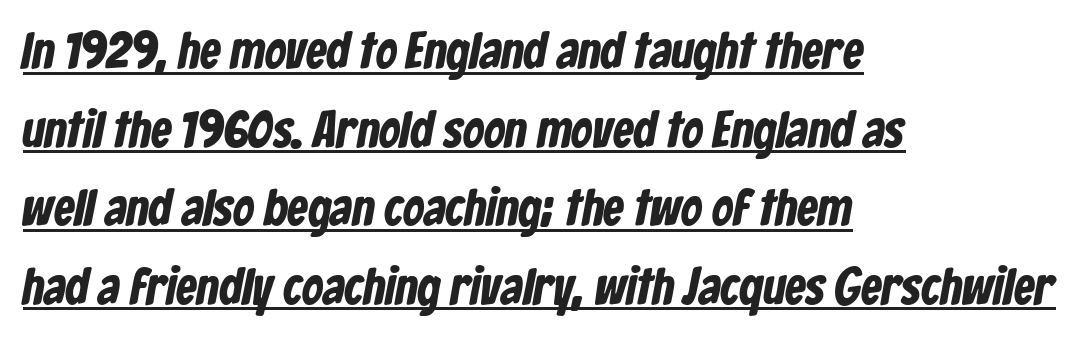
The image shows 52 px bold, condensed sans-serif type; set left-aligned, normal line spacing (1.51x), normal letter spacing, underlined; low stroke contrast and a medium x-height.
